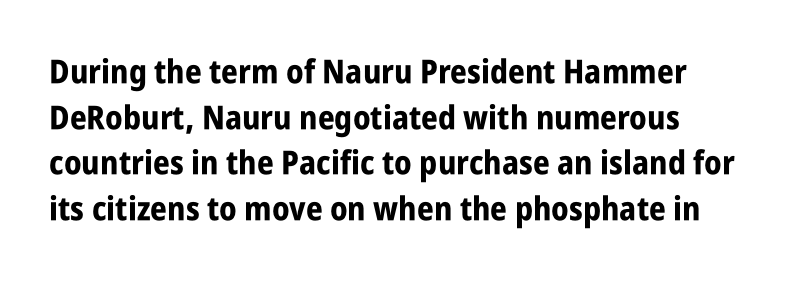
This is the regular roman posture of the typeface. The typeface chosen for these lines omits serifs. You could not count columns in this text — the font is proportionally spaced. Strokes here are thick enough to call this a true bold. Unmarked baselines from the first word to the last.
